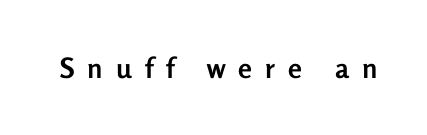
Q: Is the text bold? A: Yes.
Q: Is the text italic (slanted)? A: No, it is upright.
Q: Is the typeface a serif or a sans-serif typeface? A: Sans-serif.
Q: Is the text underlined? A: No.
Q: Is the spacing between letters normal or unusually wide? A: Unusually wide.
Q: Width (condensed, normal, or wide)? A: Normal.
Q: Stroke contrast? A: Low.
Q: x-height? A: Medium.
Q: Monospaced? A: No.
